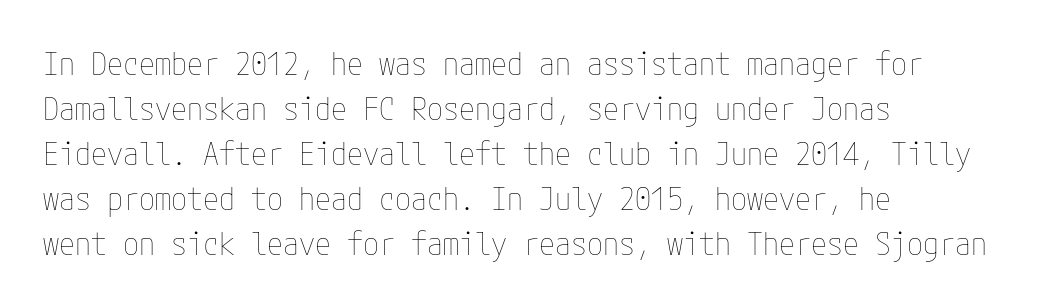
{"italic": "no", "bold": "no", "weight": "thin", "width": "condensed", "stroke_contrast": "low", "x_height": "medium", "underline": "no", "align": "left", "line_spacing": "normal", "line_spacing_ratio": 1.41, "letter_spacing": "normal", "letter_spacing_em": 0.0, "glyph_px": 32}
